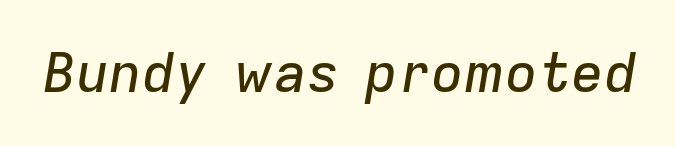
Q: Is the text italic (slanted)? A: Yes, it leans right by about 9 degrees.
Q: Is the text underlined? A: No.
Q: Is the spacing between letters normal or unusually wide? A: Normal.
Q: Width (condensed, normal, or wide)? A: Normal.
Q: Stroke contrast? A: Low.
Q: x-height? A: Medium.
Q: Monospaced? A: No.
